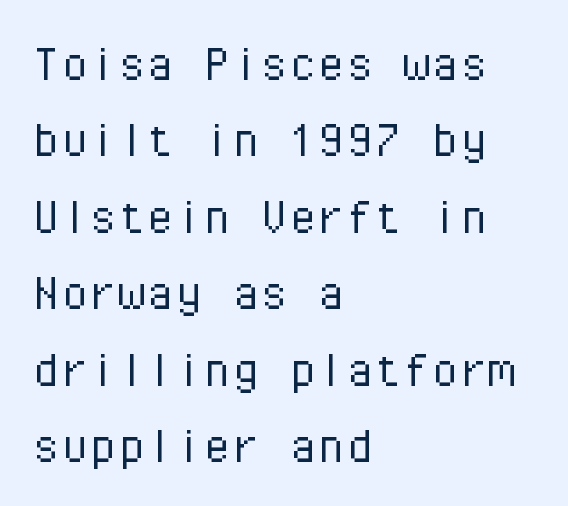
The passage shown is typeset with a sans-serif family. A light-to-regular cut is what we see here. The paragraph shown leans on its left margin. Words appear dense and cohesive because spacing is normal. Honestly, there is no underline to notice here at all. The lettering holds an erect, upright posture throughout.
